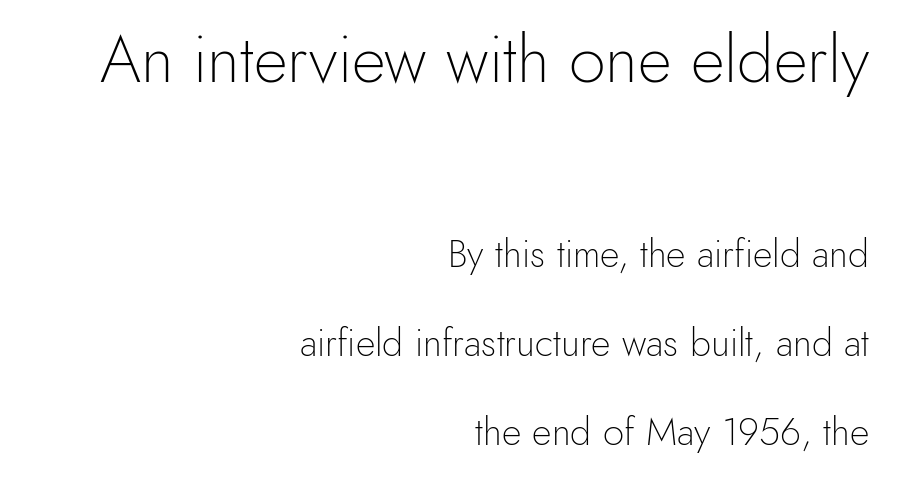
The image shows 66 px light sans-serif type, upright; set right-aligned, loose line spacing (2.34x), normal letter spacing, not underlined; the first (top) block is 1.74x larger; a small x-height.
